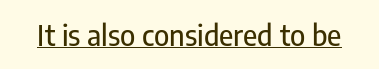
The image shows 29 px condensed sans-serif type, upright; set normal letter spacing, underlined; low stroke contrast and a medium x-height.
